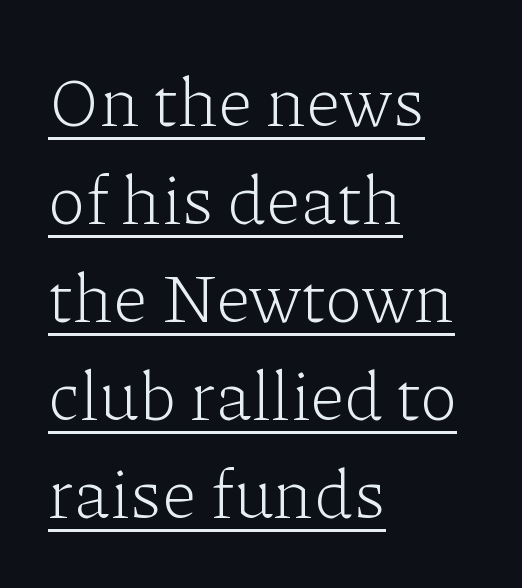
Q: Is the text bold? A: No.
Q: Is the text italic (slanted)? A: No, it is upright.
Q: Is the typeface a serif or a sans-serif typeface? A: Serif.
Q: Is the text underlined? A: Yes.
Q: How is the paragraph aligned? A: Left-aligned.
Q: Is the spacing between letters normal or unusually wide? A: Normal.
Q: Is the spacing between lines tight, normal or loose? A: Normal.
Q: Width (condensed, normal, or wide)? A: Normal.
Q: Stroke contrast? A: Low.
Q: x-height? A: Medium.
Q: Monospaced? A: No.
